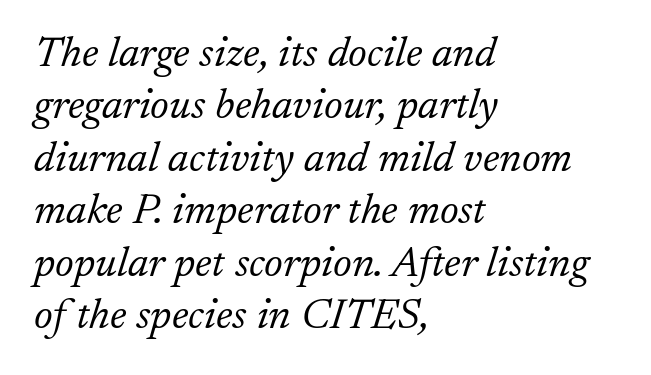
{"serif": "yes", "italic": "yes", "lean": "right", "slant_degrees": 17, "bold": "no", "weight": "light", "width": "normal", "stroke_contrast": "low", "x_height": "small", "monospaced": "no", "underline": "no", "align": "left", "line_spacing_ratio": 1.22, "letter_spacing": "normal", "letter_spacing_em": 0.0, "glyph_px": 43}
